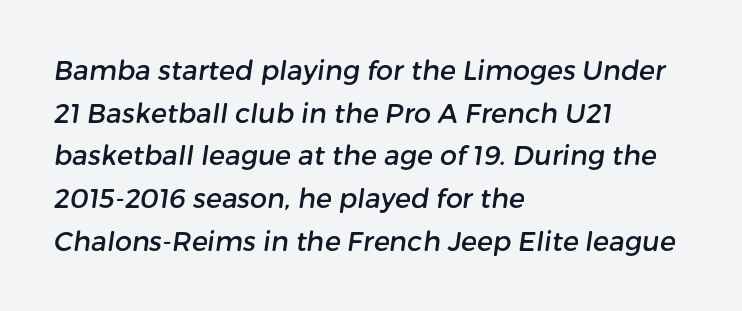
The image shows 27 px text type; set left-aligned, normal line spacing (1.58x), normal letter spacing, not underlined.
